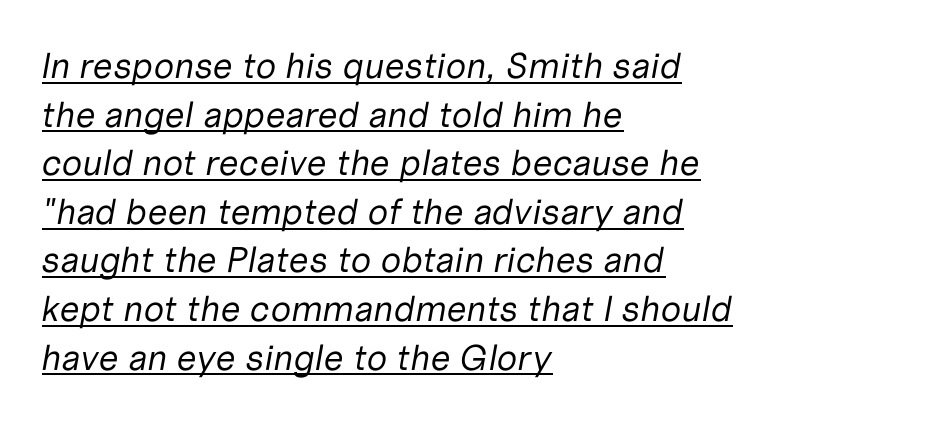
The image shows 36 px regular-weight type, italic (leaning right); set left-aligned, normal line spacing (1.35x), normal letter spacing, underlined; low stroke contrast and a medium x-height.
